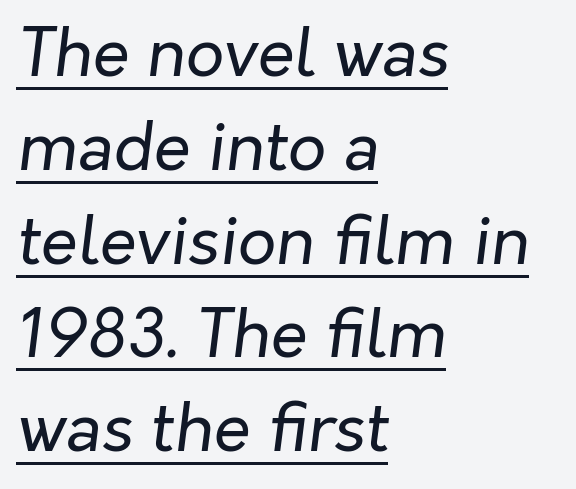
The image shows 67 px regular-weight type, italic (leaning right); set left-aligned, normal line spacing (1.4x), normal letter spacing, underlined; low stroke contrast and a medium x-height.
